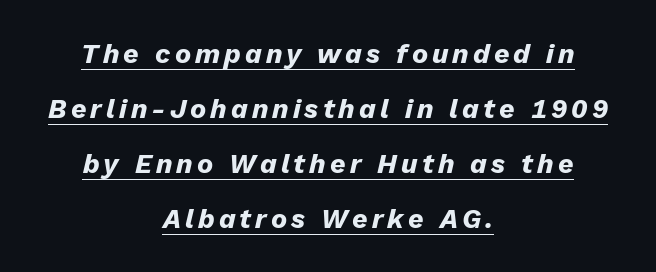
{"italic": "yes", "lean": "right", "slant_degrees": 13, "bold": "yes", "underline": "yes", "align": "center", "line_spacing": "loose", "line_spacing_ratio": 2.04, "glyph_px": 27}
